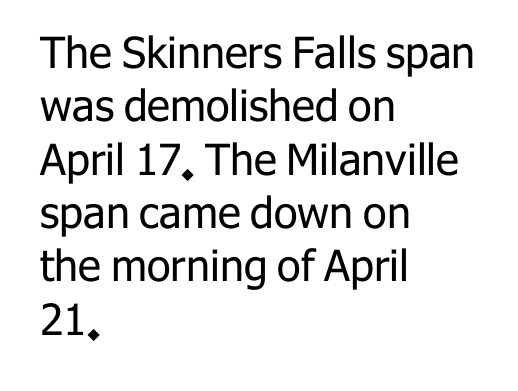
Q: Is the text bold? A: No.
Q: Is the text italic (slanted)? A: No, it is upright.
Q: Is the typeface a serif or a sans-serif typeface? A: Sans-serif.
Q: Is the text underlined? A: No.
Q: How is the paragraph aligned? A: Left-aligned.
Q: Is the spacing between letters normal or unusually wide? A: Normal.
Q: Width (condensed, normal, or wide)? A: Normal.
Q: Stroke contrast? A: Low.
Q: x-height? A: Medium.
Q: Monospaced? A: No.
